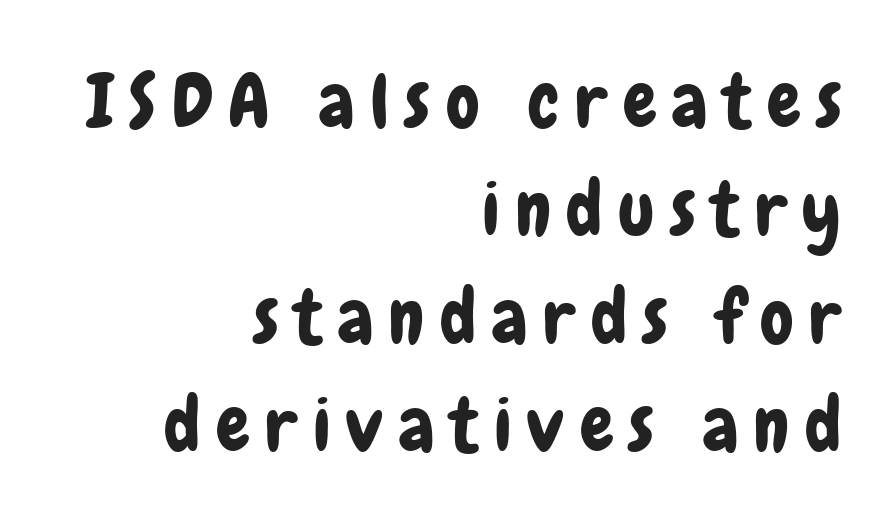
Q: Is the text italic (slanted)? A: No, it is upright.
Q: Is the typeface a serif or a sans-serif typeface? A: Sans-serif.
Q: Is the text underlined? A: No.
Q: How is the paragraph aligned? A: Right-aligned.
Q: Is the spacing between letters normal or unusually wide? A: Unusually wide.
Q: Is the spacing between lines tight, normal or loose? A: Normal.
Q: Width (condensed, normal, or wide)? A: Condensed.
Q: Stroke contrast? A: Low.
Q: x-height? A: Medium.
Q: Monospaced? A: No.
